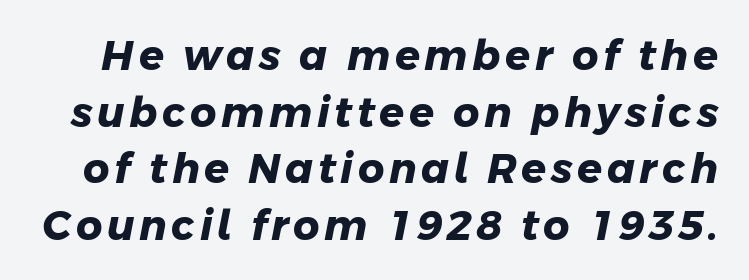
The space between consecutive lines is moderate. Type without underlining. Summary of weight: heavy, a full bold. Is this a fixed-width face? No — the glyphs have proportional, varying widths. This sample uses a sans-serif face.
